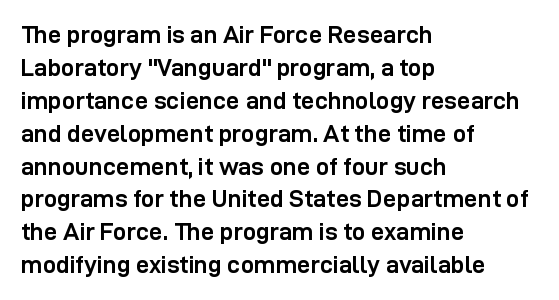
Q: Is the text bold? A: Yes.
Q: Is the text italic (slanted)? A: No, it is upright.
Q: Is the text underlined? A: No.
Q: How is the paragraph aligned? A: Left-aligned.
Q: Is the spacing between letters normal or unusually wide? A: Normal.
Q: Is the spacing between lines tight, normal or loose? A: Normal.
